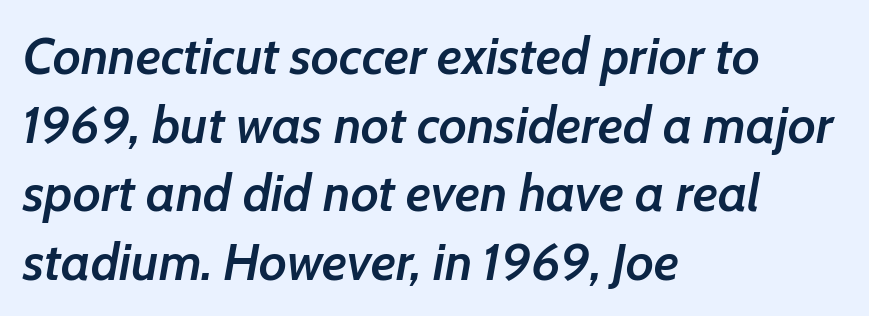
{"italic": "yes", "lean": "right", "slant_degrees": 7, "bold": "semi", "weight": "semibold", "width": "normal", "stroke_contrast": "low", "x_height": "medium", "monospaced": "no", "underline": "no", "align": "left", "line_spacing": "normal", "line_spacing_ratio": 1.32, "letter_spacing": "normal", "letter_spacing_em": 0.0, "glyph_px": 52}
